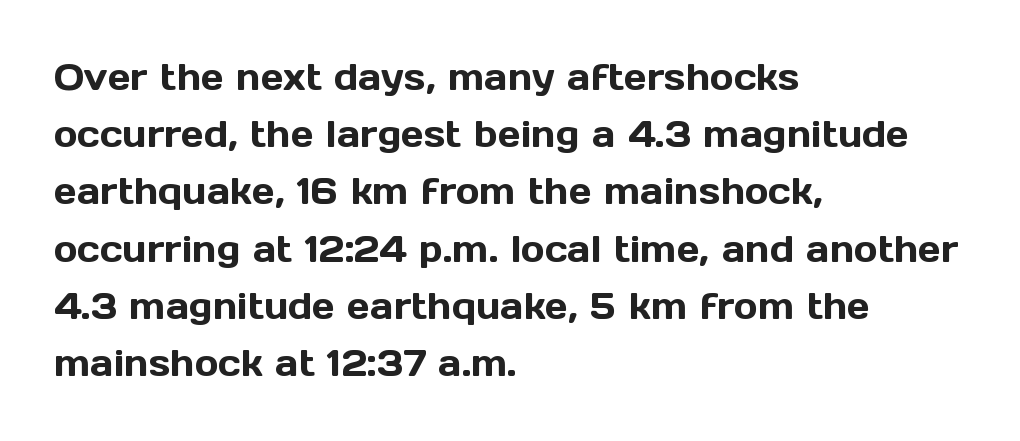
Type style note: lacks serifs. Each line starts at the same left margin while the right side varies. A typesetter would call this proportional, since set widths differ per character. Upright lettering throughout. Spacing between characters is what you'd get straight out of the box.
